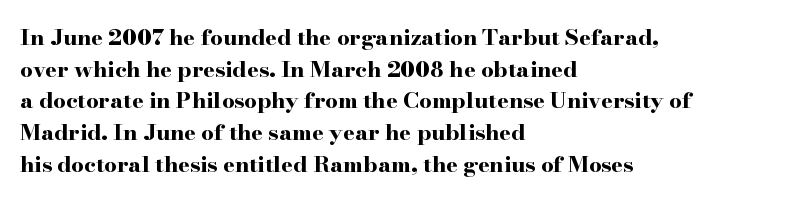
{"italic": "no", "bold": "yes", "underline": "no", "align": "left", "line_spacing": "normal", "line_spacing_ratio": 1.44, "letter_spacing": "normal", "letter_spacing_em": 0.0, "glyph_px": 22}
